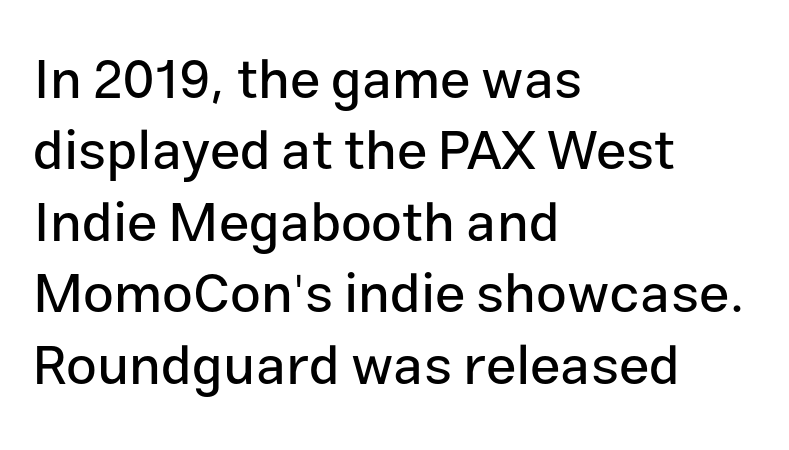
Type without underlining. Evenly set lines give the paragraph a standard silhouette. Think of a printed novel: that variable character pitch is what you see here. This is the regular roman posture of the typeface. The lines are quadded left. The typeface chosen for these lines omits serifs.
